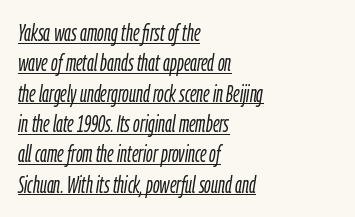
The image shows 23 px text type, italic (leaning right); set left-aligned, normal line spacing (1.32x), normal letter spacing, underlined.
